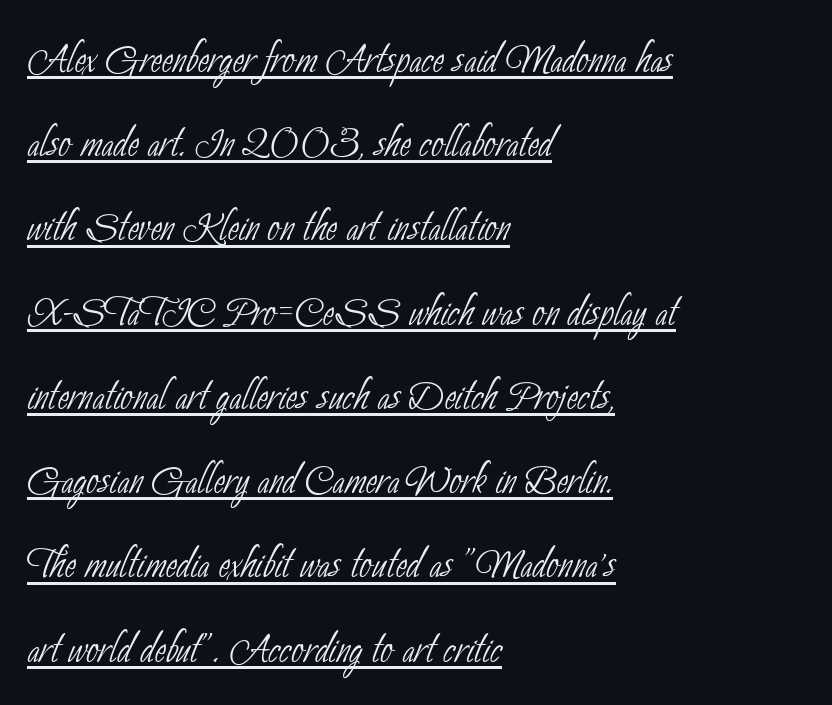
Q: Is the text bold? A: No.
Q: Is the typeface a serif or a sans-serif typeface? A: Sans-serif.
Q: Is the text underlined? A: Yes.
Q: How is the paragraph aligned? A: Left-aligned.
Q: Is the spacing between letters normal or unusually wide? A: Normal.
Q: Is the spacing between lines tight, normal or loose? A: Normal.
Q: Width (condensed, normal, or wide)? A: Condensed.
Q: Stroke contrast? A: Low.
Q: x-height? A: Small.
Q: Monospaced? A: No.
